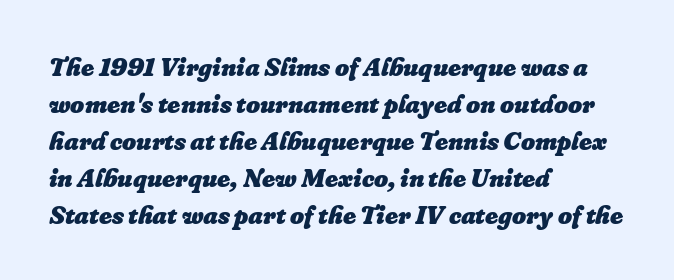
Q: Is the text bold? A: Yes.
Q: Is the text italic (slanted)? A: Yes, it leans right by about 16 degrees.
Q: Is the text underlined? A: No.
Q: How is the paragraph aligned? A: Left-aligned.
Q: Is the spacing between letters normal or unusually wide? A: Normal.
Q: Is the spacing between lines tight, normal or loose? A: Normal.
